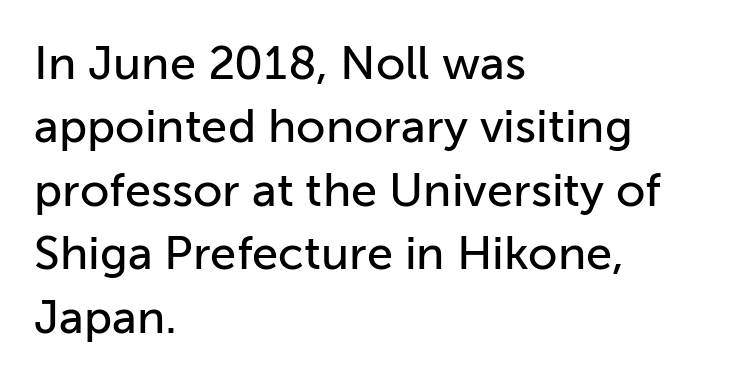
Q: Is the text italic (slanted)? A: No, it is upright.
Q: Is the typeface a serif or a sans-serif typeface? A: Sans-serif.
Q: Is the text underlined? A: No.
Q: How is the paragraph aligned? A: Left-aligned.
Q: Is the spacing between letters normal or unusually wide? A: Normal.
Q: Is the spacing between lines tight, normal or loose? A: Normal.
Q: Width (condensed, normal, or wide)? A: Normal.
Q: Stroke contrast? A: Low.
Q: x-height? A: Medium.
Q: Monospaced? A: No.
